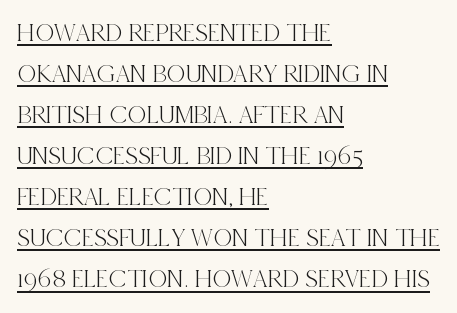
The specimen includes a rule beneath the text block's lines. The block of text has a typical density, with ordinary space between rows. The paragraph has a hard left edge and a soft right edge. Inter-character spacing is left at the font's built-in metrics.
